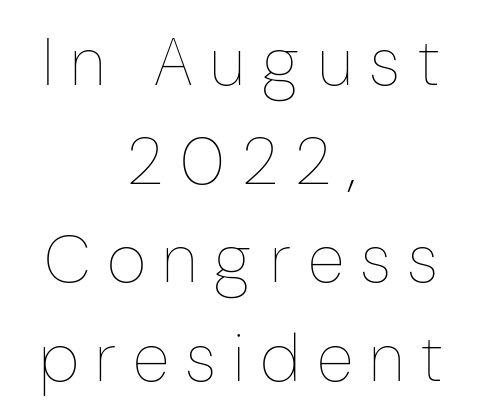
Here the designer chose a conventional face with non-uniform glyph widths. No word sits above an underline. Leading matches the norm, producing a regular column. The letters stand straight up with perfectly vertical stems. The line texture is sparse and dotted thanks to wide tracking. The typeface has the unassuming heft of standard copy or less.
